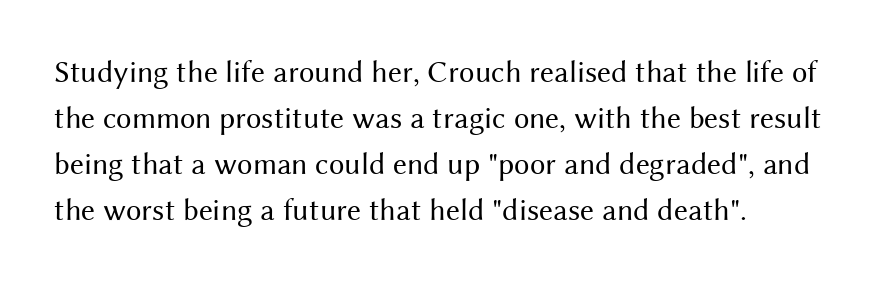
Q: Is the text bold? A: No.
Q: Is the text italic (slanted)? A: No, it is upright.
Q: Is the typeface a serif or a sans-serif typeface? A: Sans-serif.
Q: Is the text underlined? A: No.
Q: How is the paragraph aligned? A: Left-aligned.
Q: Is the spacing between letters normal or unusually wide? A: Normal.
Q: Is the spacing between lines tight, normal or loose? A: Normal.
Q: Width (condensed, normal, or wide)? A: Normal.
Q: Stroke contrast? A: Medium.
Q: x-height? A: Medium.
Q: Monospaced? A: No.
